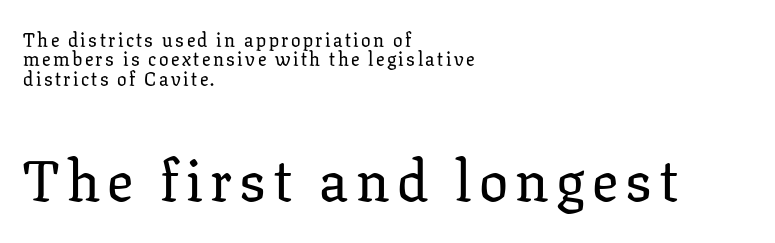
The image shows 58 px serif type, upright; set left-aligned, tight line spacing (1.02x), not underlined; the second (bottom) block is 3.05x larger; low stroke contrast and a medium x-height.
